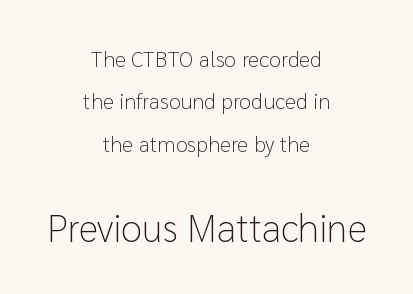
The image shows 38 px light sans-serif type, upright; set centered, loose line spacing (1.93x), normal letter spacing, not underlined; the second (bottom) block is 1.73x larger; low stroke contrast and a medium x-height.
